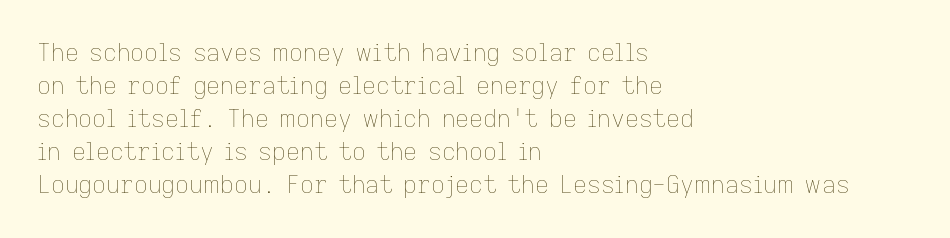
The image shows 24 px text type, upright; set left-aligned, normal line spacing (1.38x), normal letter spacing, not underlined.
